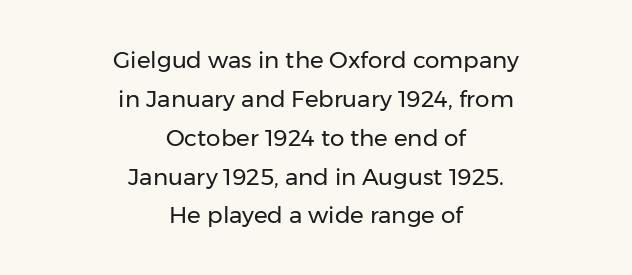
The image shows 23 px text type, upright; set centered, normal line spacing (1.69x), normal letter spacing, not underlined.
